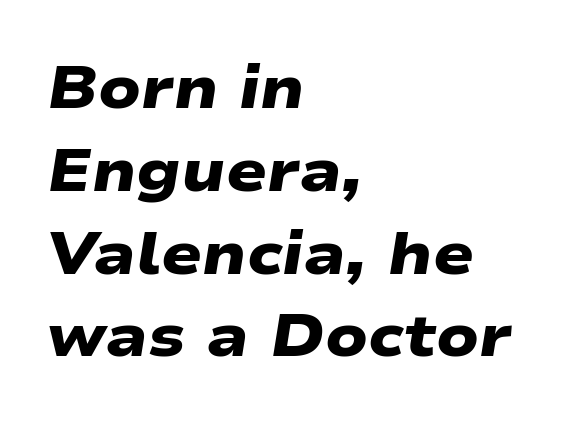
Q: Is the text bold? A: Yes.
Q: Is the typeface a serif or a sans-serif typeface? A: Sans-serif.
Q: Is the text underlined? A: No.
Q: How is the paragraph aligned? A: Left-aligned.
Q: Is the spacing between letters normal or unusually wide? A: Normal.
Q: Is the spacing between lines tight, normal or loose? A: Normal.
Q: Width (condensed, normal, or wide)? A: Wide.
Q: Stroke contrast? A: Low.
Q: x-height? A: Medium.
Q: Monospaced? A: No.
